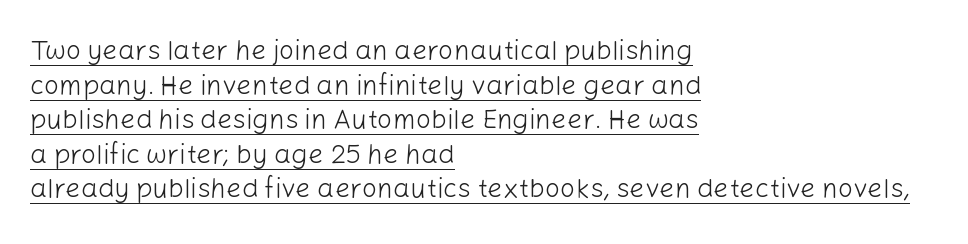
{"italic": "no", "bold": "no", "underline": "yes", "align": "left", "line_spacing": "normal", "line_spacing_ratio": 1.28, "letter_spacing": "normal", "letter_spacing_em": 0.0, "glyph_px": 27}
